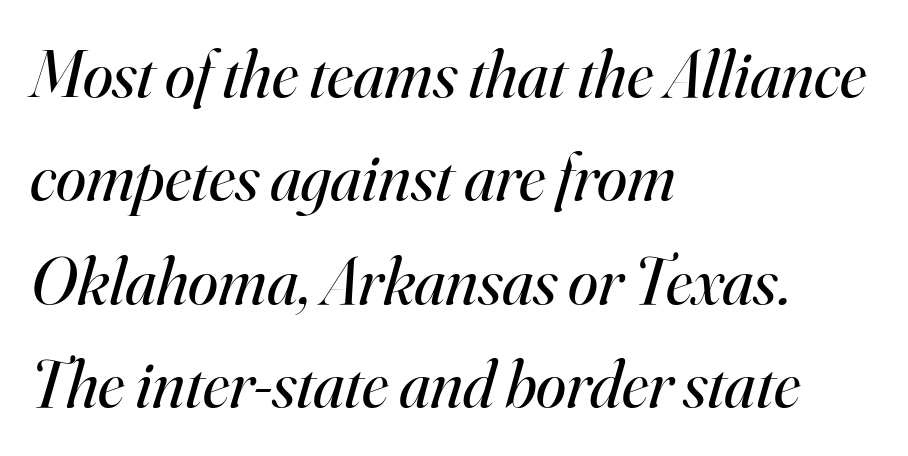
Q: Is the text bold? A: No.
Q: Is the text italic (slanted)? A: Yes, it leans right by about 16 degrees.
Q: Is the typeface a serif or a sans-serif typeface? A: Serif.
Q: Is the text underlined? A: No.
Q: How is the paragraph aligned? A: Left-aligned.
Q: Is the spacing between letters normal or unusually wide? A: Normal.
Q: Is the spacing between lines tight, normal or loose? A: Normal.
Q: Width (condensed, normal, or wide)? A: Normal.
Q: Stroke contrast? A: High.
Q: x-height? A: Small.
Q: Monospaced? A: No.
